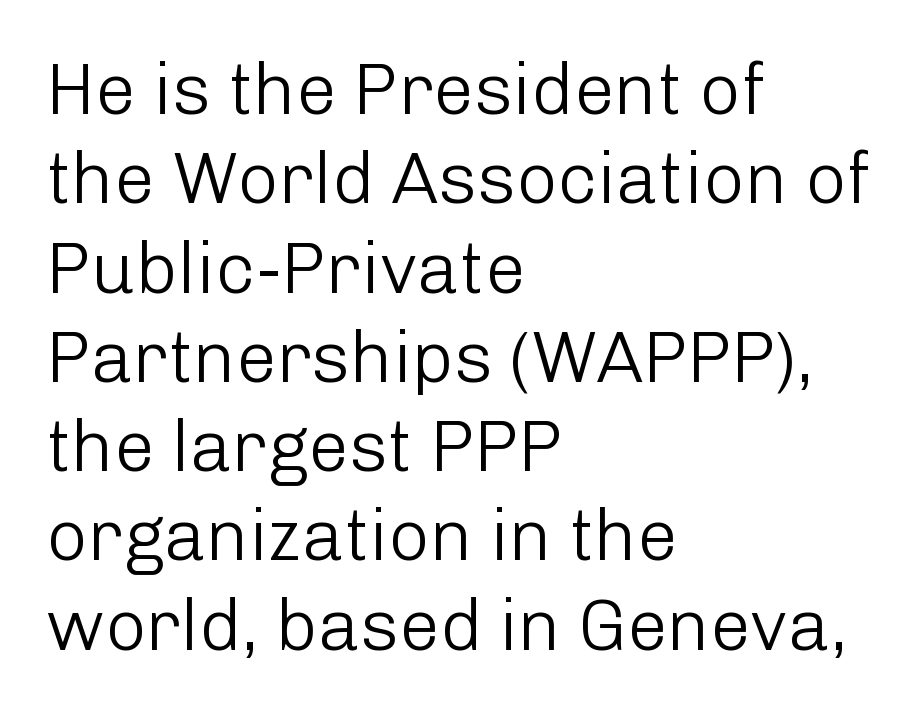
Q: Is the text bold? A: No.
Q: Is the text italic (slanted)? A: No, it is upright.
Q: Is the typeface a serif or a sans-serif typeface? A: Sans-serif.
Q: Is the text underlined? A: No.
Q: How is the paragraph aligned? A: Left-aligned.
Q: Is the spacing between letters normal or unusually wide? A: Normal.
Q: Width (condensed, normal, or wide)? A: Normal.
Q: Stroke contrast? A: Low.
Q: x-height? A: Medium.
Q: Monospaced? A: No.
